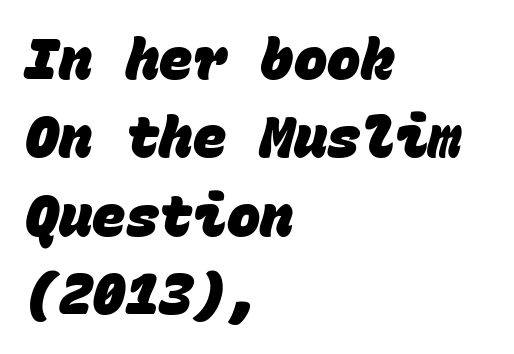
The image shows 56 px heavy sans-serif type, monospaced; set left-aligned, normal line spacing (1.4x), normal letter spacing, not underlined; low stroke contrast and a large x-height.
